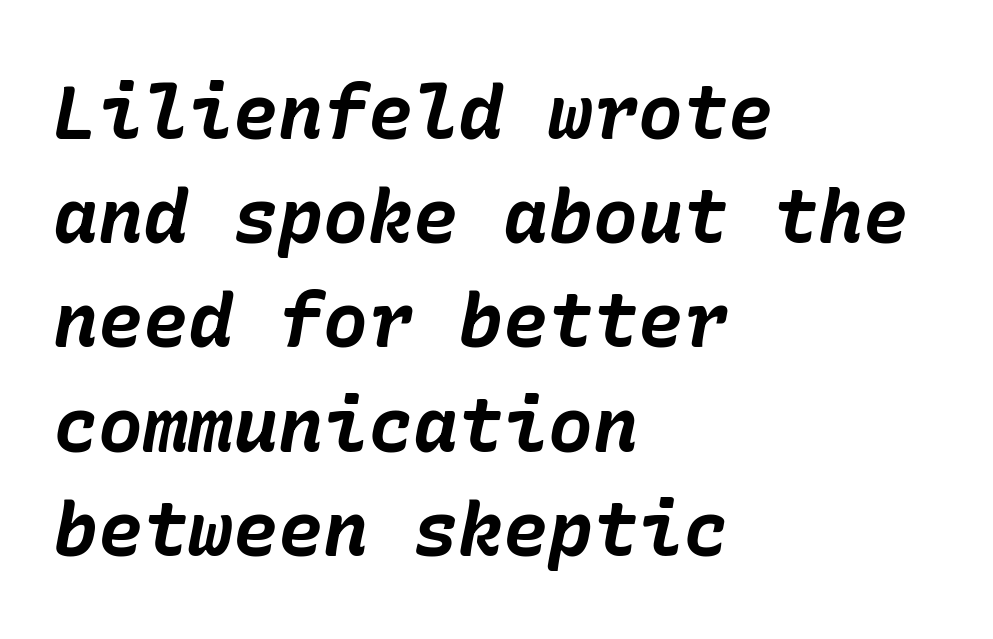
Short note: letters normally spaced. The block of text has a typical density, with ordinary space between rows. Alignment: flush left. The font is running at its bold setting. Beneath every word, the page is bare. The specimen reads as italic at a glance.
